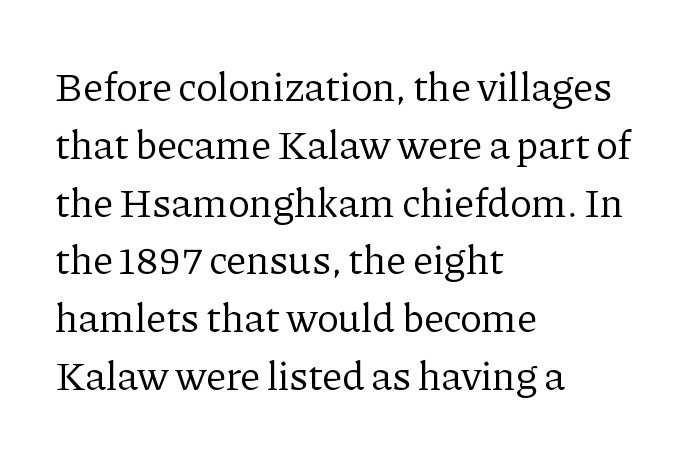
The image shows 41 px regular-weight serif type, upright; set left-aligned, normal line spacing (1.41x), normal letter spacing, not underlined; low stroke contrast and a medium x-height.
